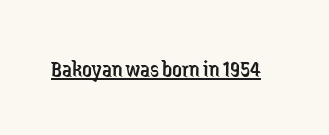
Underlined type. When letters stand straight like this, we call the style roman or upright. The line texture is even and compact thanks to regular tracking. The strokes carry an ordinary text weight at most.
